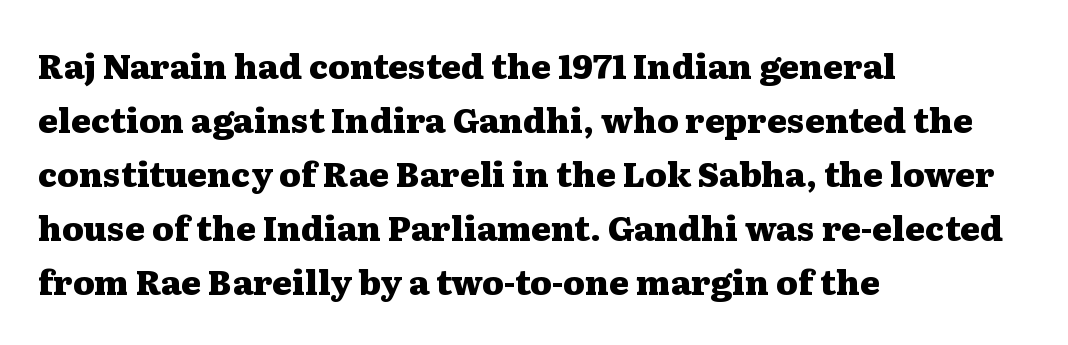
The typography opts for an upright posture over an oblique one. Compared with a centered layout, this one pins lines to the left instead. Notice how thick the strokes are: this is what a full bold looks like. Nothing unusual about the tracking: characters are spaced as the font intends. The rendering uses natural spacing where letterforms have individual widths. The leading is moderate, giving the passage an even texture.
